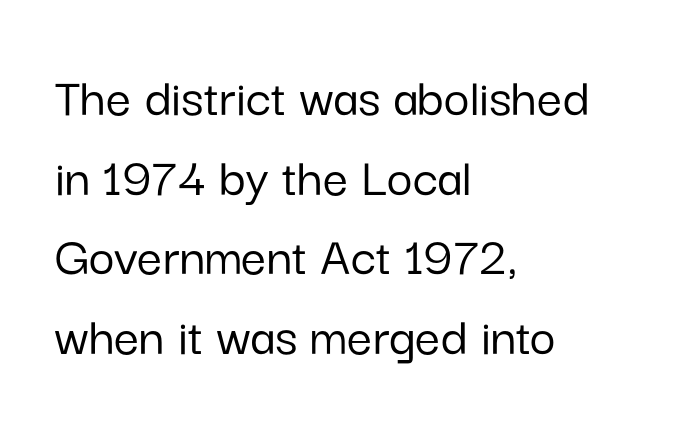
Italic? Not at all — the glyphs are vertical. Short and long lines alike share a common starting point at left. The horizontal fit of the characters is conventional and even. The rendering uses a moderate line-height, typical for paragraphs. The string is rendered with underlining switched off.
